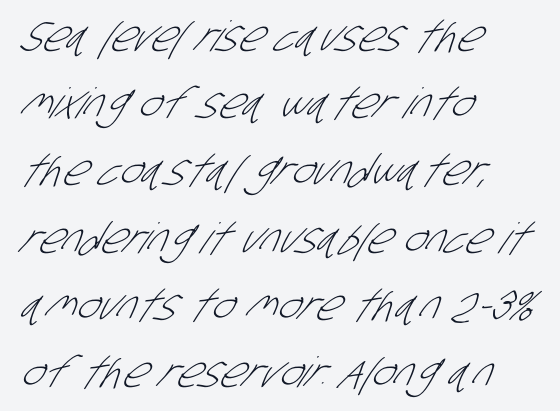
Q: Is the text bold? A: No.
Q: Is the typeface a serif or a sans-serif typeface? A: Sans-serif.
Q: Is the text underlined? A: No.
Q: How is the paragraph aligned? A: Left-aligned.
Q: Is the spacing between letters normal or unusually wide? A: Normal.
Q: Is the spacing between lines tight, normal or loose? A: Normal.
Q: Width (condensed, normal, or wide)? A: Condensed.
Q: Stroke contrast? A: Low.
Q: x-height? A: Large.
Q: Monospaced? A: No.
